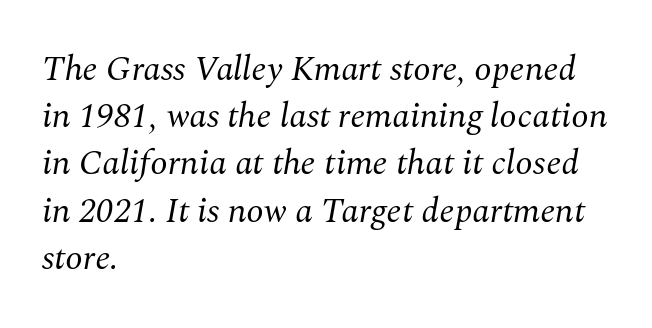
{"serif": "yes", "italic": "yes", "lean": "right", "slant_degrees": 10, "bold": "no", "weight": "regular", "width": "normal", "stroke_contrast": "medium", "x_height": "medium", "monospaced": "no", "underline": "no", "align": "left", "line_spacing": "normal", "line_spacing_ratio": 1.35, "letter_spacing": "normal", "letter_spacing_em": 0.0, "glyph_px": 35}
